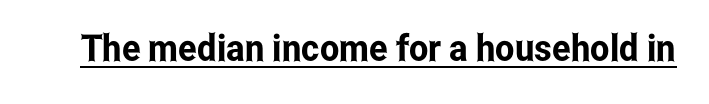
{"serif": "no", "italic": "no", "width": "condensed", "stroke_contrast": "low", "x_height": "medium", "monospaced": "no", "underline": "yes", "letter_spacing": "normal", "letter_spacing_em": 0.0, "glyph_px": 37}
